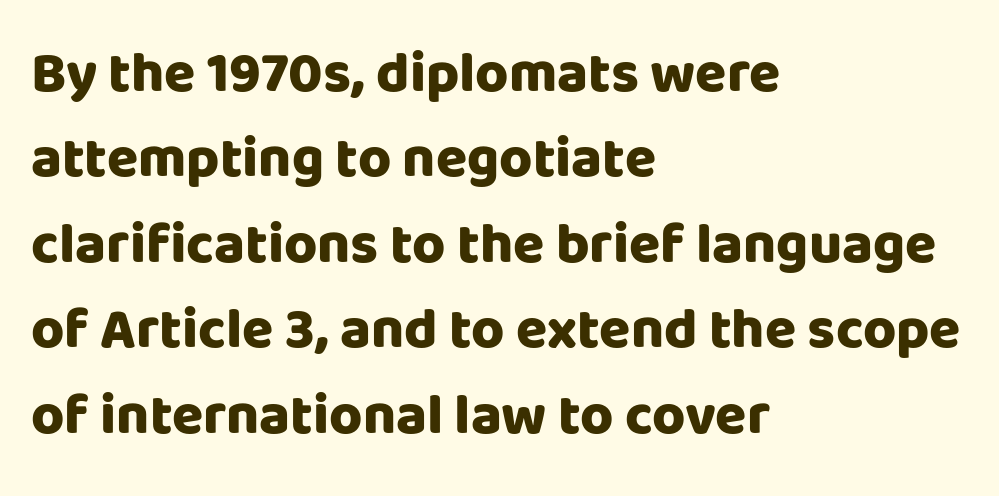
Q: Is the text bold? A: Yes.
Q: Is the text italic (slanted)? A: No, it is upright.
Q: Is the typeface a serif or a sans-serif typeface? A: Sans-serif.
Q: Is the text underlined? A: No.
Q: How is the paragraph aligned? A: Left-aligned.
Q: Is the spacing between letters normal or unusually wide? A: Normal.
Q: Is the spacing between lines tight, normal or loose? A: Normal.
Q: Width (condensed, normal, or wide)? A: Normal.
Q: Stroke contrast? A: Low.
Q: x-height? A: Large.
Q: Monospaced? A: No.
